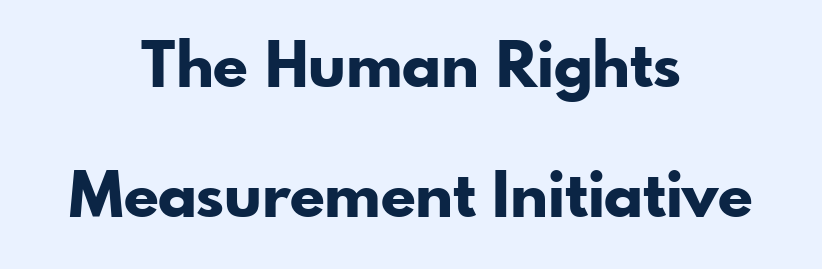
The image shows 63 px bold sans-serif type, upright; set centered, loose line spacing (2.06x), normal letter spacing, not underlined; low stroke contrast and a small x-height.
